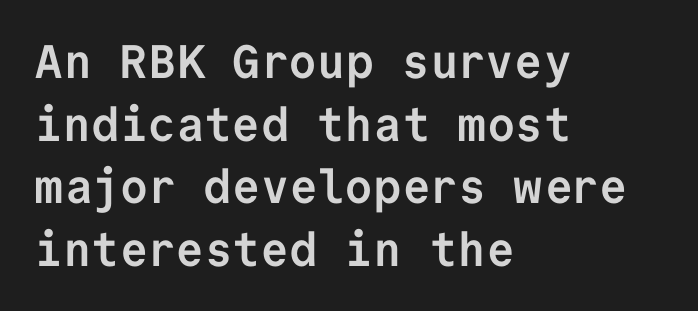
{"serif": "no", "italic": "no", "bold": "yes", "weight": "semibold", "width": "normal", "stroke_contrast": "low", "x_height": "medium", "monospaced": "yes", "underline": "no", "align": "left", "line_spacing": "normal", "line_spacing_ratio": 1.33, "letter_spacing": "normal", "letter_spacing_em": 0.0, "glyph_px": 47}
